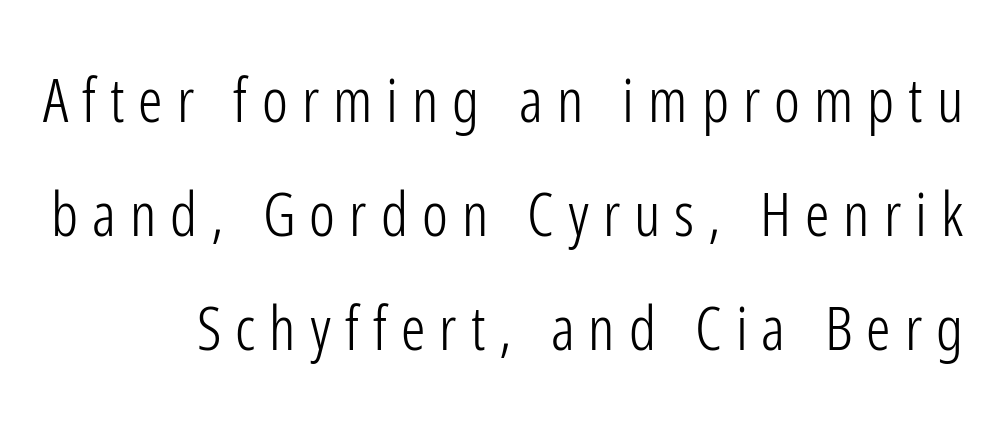
{"serif": "no", "italic": "no", "bold": "no", "weight": "light", "width": "condensed", "stroke_contrast": "low", "x_height": "medium", "monospaced": "no", "underline": "no", "line_spacing_ratio": 1.87, "letter_spacing": "wide", "letter_spacing_em": 0.23, "glyph_px": 61}
